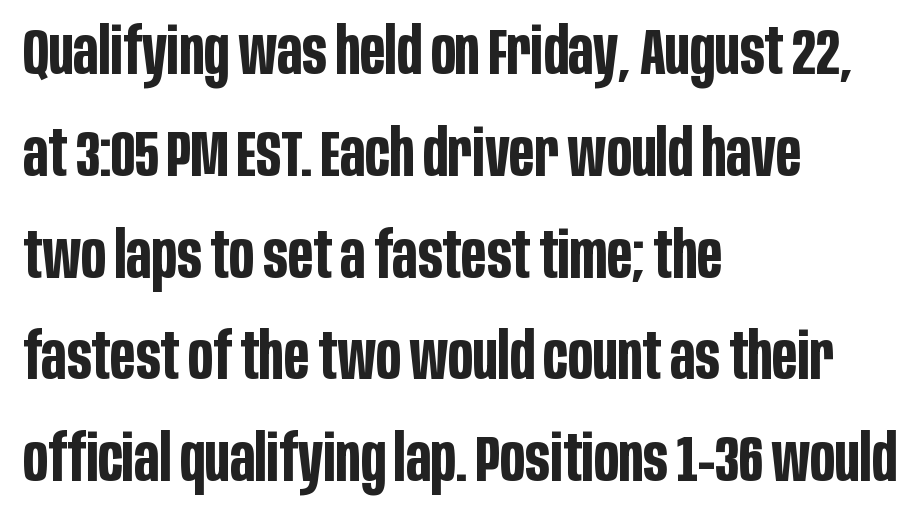
{"serif": "no", "italic": "no", "bold": "yes", "weight": "bold", "width": "condensed", "stroke_contrast": "low", "x_height": "large", "monospaced": "no", "underline": "no", "align": "left", "line_spacing": "normal", "line_spacing_ratio": 1.59, "letter_spacing": "normal", "letter_spacing_em": 0.0, "glyph_px": 64}
